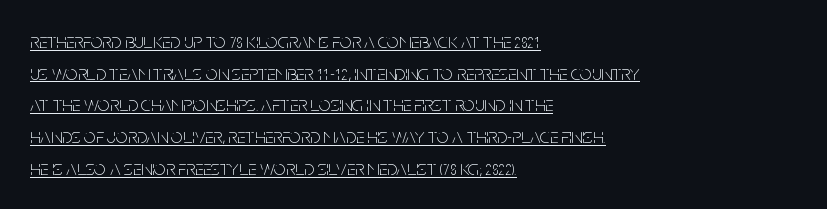
The weight tops out at a normal text grade. Which margin do the lines hug? The left one — the right edge is uneven. Looks like someone drew a line under every word here. This sample uses plain, unmodified letter spacing. This is roman type, the default non-slanted kind.
